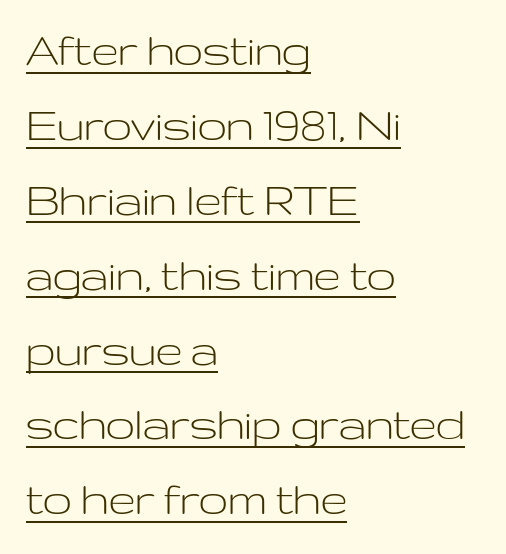
Q: Is the text bold? A: No.
Q: Is the text italic (slanted)? A: No, it is upright.
Q: Is the typeface a serif or a sans-serif typeface? A: Sans-serif.
Q: Is the text underlined? A: Yes.
Q: How is the paragraph aligned? A: Left-aligned.
Q: Is the spacing between letters normal or unusually wide? A: Normal.
Q: Is the spacing between lines tight, normal or loose? A: Normal.
Q: Width (condensed, normal, or wide)? A: Wide.
Q: Stroke contrast? A: Low.
Q: x-height? A: Medium.
Q: Monospaced? A: No.
